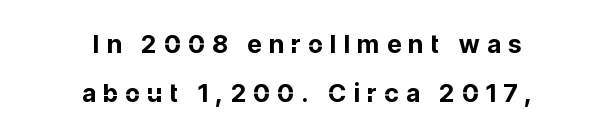
Does the lettering tilt? It doesn't — this is upright. The glyphs have the mass of a bold cut. The rendering positions every line midway between the sides. This sample uses expanded letter spacing, leaving extra air between glyphs. Summary of vertical rhythm: relaxed, with wide interline spacing.
